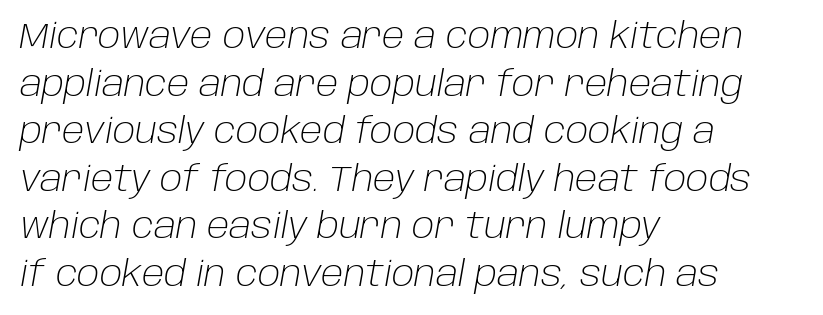
{"italic": "yes", "lean": "right", "slant_degrees": 10, "bold": "no", "weight": "light", "width": "normal", "stroke_contrast": "low", "x_height": "large", "monospaced": "no", "underline": "no", "align": "left", "line_spacing": "normal", "line_spacing_ratio": 1.36, "letter_spacing": "normal", "letter_spacing_em": 0.0, "glyph_px": 35}
